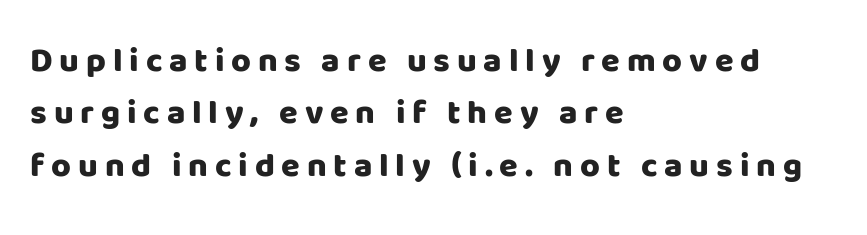
The image shows 34 px heavy sans-serif type, upright; set left-aligned, normal line spacing (1.54x), unusually wide letter spacing (+0.2 em), not underlined; low stroke contrast and a large x-height.
